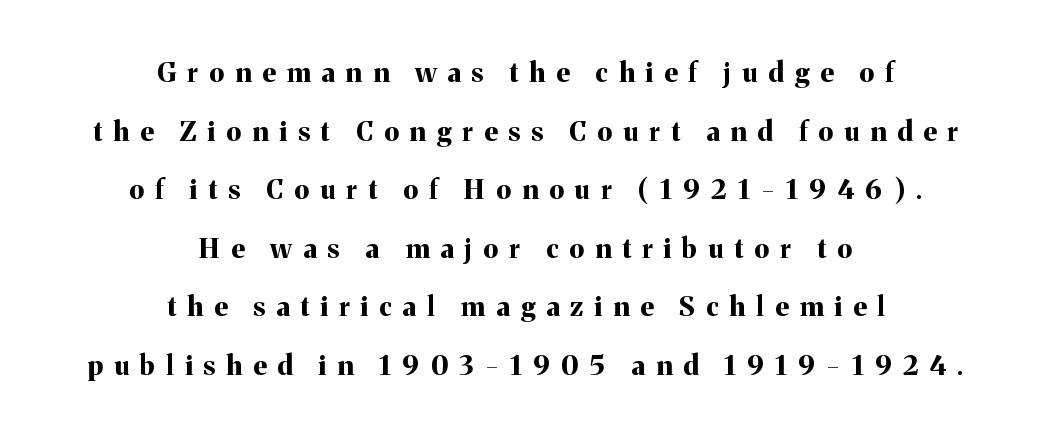
Widely set lines give the paragraph a tall, airy silhouette. The specimen reads as upright at a glance. The passage is arranged like a title page — every line centered. Notice how thick the strokes are: this is what a full bold looks like. Anything drawn beneath the words? Only blank space. The tracking reads as deliberately expanded to a designer's eye.
